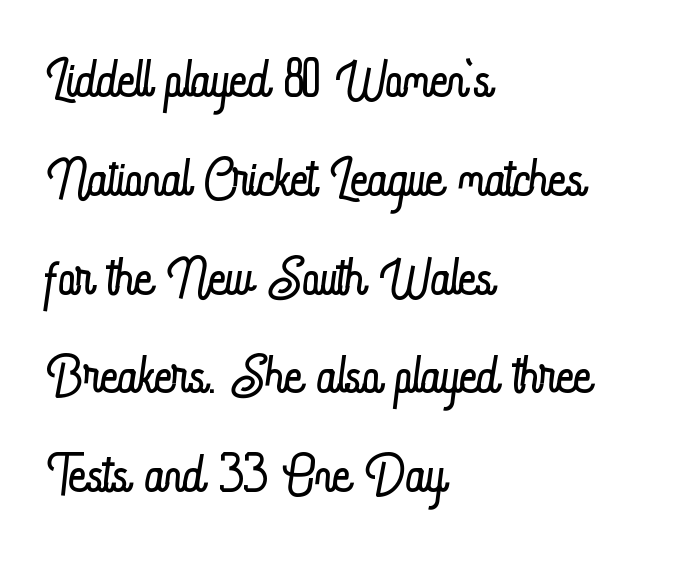
The image shows 76 px light, condensed type; set left-aligned, normal line spacing (1.3x), normal letter spacing, not underlined; low stroke contrast and a small x-height.
